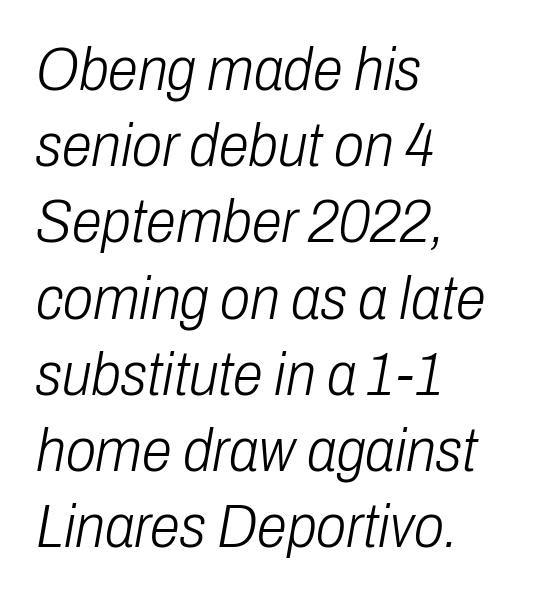
{"italic": "yes", "lean": "right", "slant_degrees": 10, "bold": "no", "weight": "light", "width": "condensed", "stroke_contrast": "low", "x_height": "medium", "monospaced": "no", "underline": "no", "align": "left", "line_spacing": "normal", "line_spacing_ratio": 1.25, "letter_spacing": "normal", "letter_spacing_em": 0.0, "glyph_px": 61}
